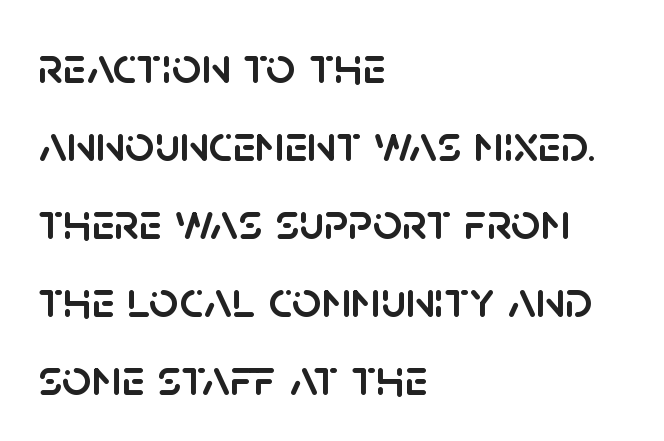
Does the leading feel generous? No, just average. Rule under the text: the space is simply empty. If you drew a ruler down the left edge, every line would touch it. Font category for this specimen: sans-serif.
